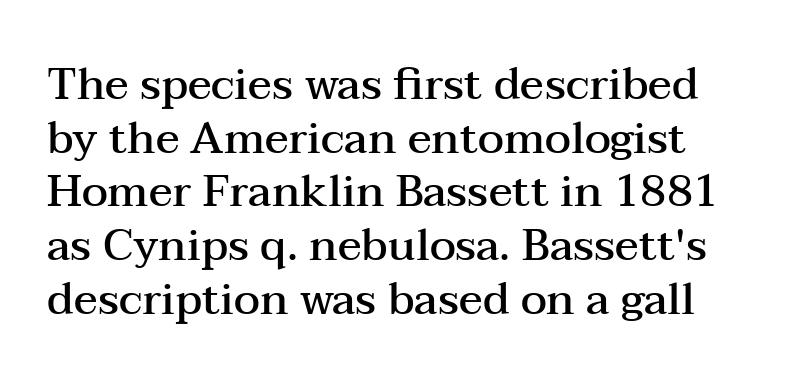
Q: Is the text bold? A: Semi-bold.
Q: Is the text italic (slanted)? A: No, it is upright.
Q: Is the typeface a serif or a sans-serif typeface? A: Serif.
Q: Is the text underlined? A: No.
Q: Is the spacing between letters normal or unusually wide? A: Normal.
Q: Width (condensed, normal, or wide)? A: Wide.
Q: Stroke contrast? A: Medium.
Q: x-height? A: Medium.
Q: Monospaced? A: No.
